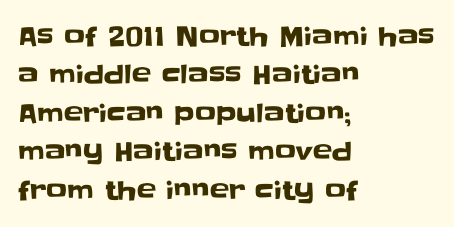
Q: Is the text italic (slanted)? A: No, it is upright.
Q: Is the text underlined? A: No.
Q: How is the paragraph aligned? A: Left-aligned.
Q: Is the spacing between letters normal or unusually wide? A: Normal.
Q: Is the spacing between lines tight, normal or loose? A: Normal.
